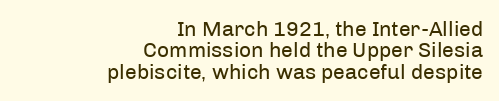
{"italic": "no", "bold": "no", "underline": "no", "align": "right", "line_spacing": "tight", "line_spacing_ratio": 1.02, "letter_spacing": "normal", "letter_spacing_em": 0.0, "glyph_px": 21}
